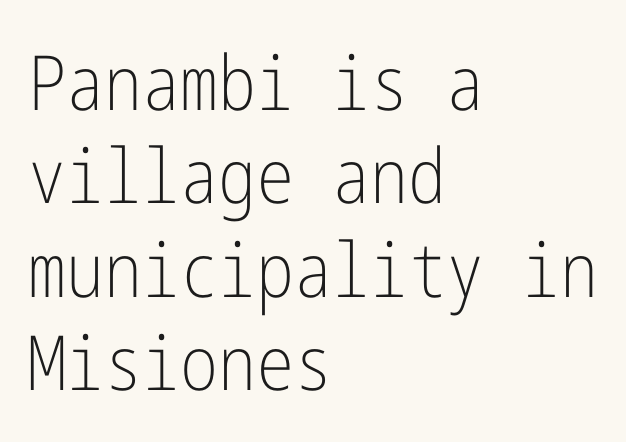
The image shows 76 px light, condensed sans-serif type, upright; set left-aligned, line spacing 1.23x, normal letter spacing, not underlined; low stroke contrast and a medium x-height.
